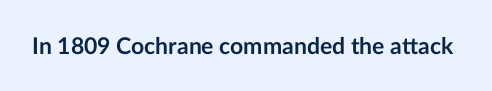
{"italic": "no", "bold": "yes", "underline": "no", "letter_spacing": "normal", "letter_spacing_em": 0.0, "glyph_px": 23}
